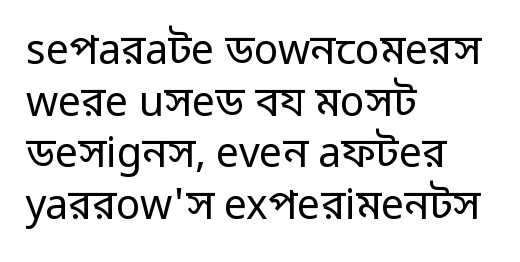
{"serif": "no", "italic": "no", "bold": "no", "weight": "regular", "width": "normal", "stroke_contrast": "low", "x_height": "medium", "monospaced": "no", "underline": "no", "align": "left", "line_spacing": "normal", "line_spacing_ratio": 1.26, "letter_spacing": "normal", "letter_spacing_em": 0.0, "glyph_px": 41}
